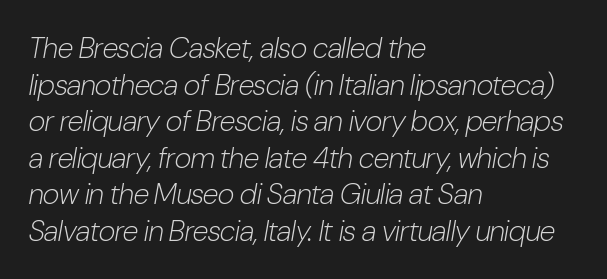
{"italic": "yes", "lean": "right", "slant_degrees": 10, "bold": "no", "weight": "light", "width": "condensed", "stroke_contrast": "low", "x_height": "medium", "monospaced": "no", "underline": "no", "align": "left", "line_spacing": "normal", "line_spacing_ratio": 1.26, "letter_spacing": "normal", "letter_spacing_em": 0.0, "glyph_px": 29}
